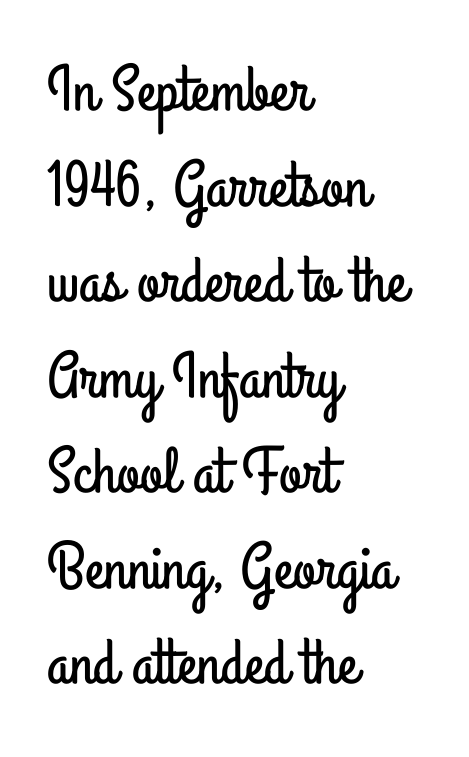
{"serif": "no", "italic": "no", "width": "condensed", "stroke_contrast": "low", "x_height": "small", "monospaced": "no", "underline": "no", "align": "left", "line_spacing": "normal", "line_spacing_ratio": 1.47, "letter_spacing": "normal", "letter_spacing_em": 0.0, "glyph_px": 65}
